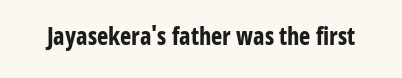
What stands out about the letter spacing? Nothing — it is the standard amount. Upright lettering throughout. Bold? Absolutely — the strokes are thick and heavy. The glyphs are unaccompanied by any horizontal stroke below them.
